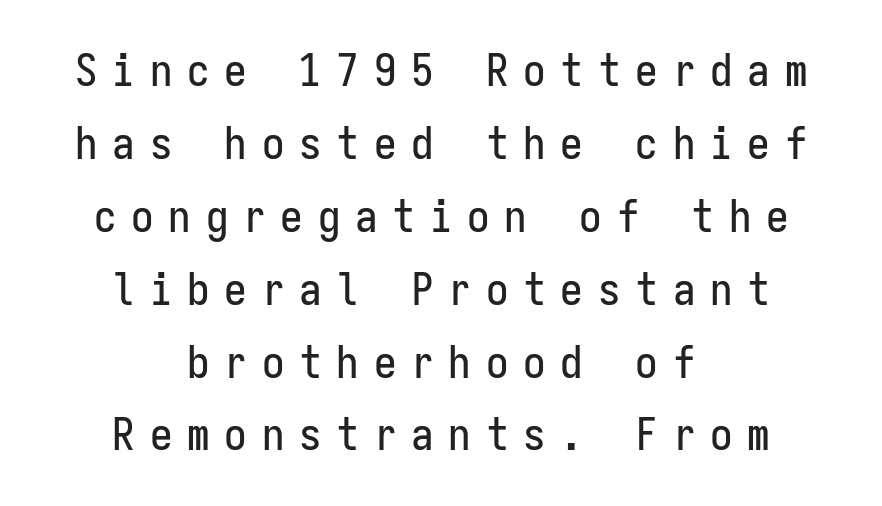
{"serif": "no", "italic": "no", "width": "condensed", "stroke_contrast": "low", "x_height": "medium", "monospaced": "yes", "underline": "no", "align": "center", "line_spacing": "normal", "line_spacing_ratio": 1.62, "letter_spacing": "wide", "letter_spacing_em": 0.33, "glyph_px": 45}
